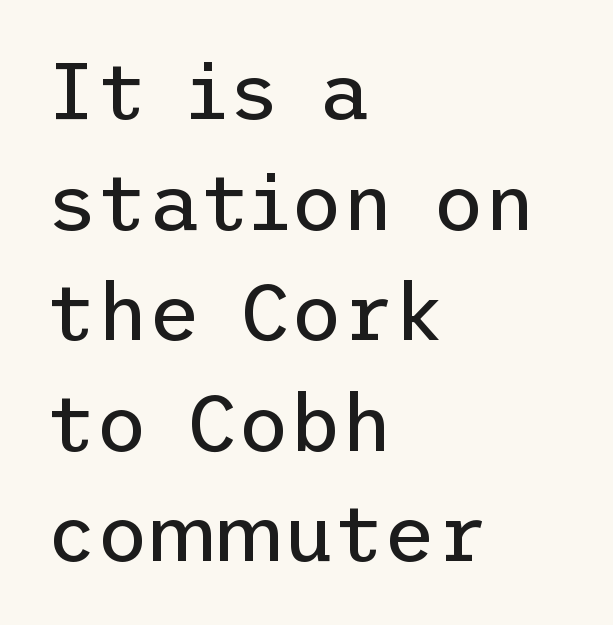
Q: Is the text bold? A: No.
Q: Is the text italic (slanted)? A: No, it is upright.
Q: Is the typeface a serif or a sans-serif typeface? A: Sans-serif.
Q: Is the text underlined? A: No.
Q: How is the paragraph aligned? A: Left-aligned.
Q: Is the spacing between letters normal or unusually wide? A: Normal.
Q: Is the spacing between lines tight, normal or loose? A: Normal.
Q: Width (condensed, normal, or wide)? A: Normal.
Q: Stroke contrast? A: Low.
Q: x-height? A: Medium.
